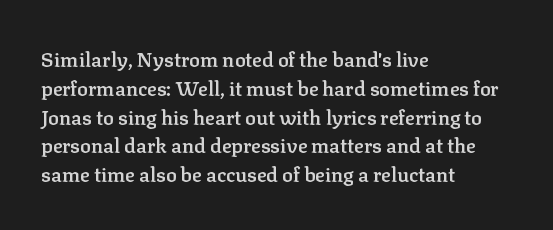
Q: Is the text bold? A: Semi-bold.
Q: Is the text italic (slanted)? A: No, it is upright.
Q: Is the text underlined? A: No.
Q: How is the paragraph aligned? A: Left-aligned.
Q: Is the spacing between letters normal or unusually wide? A: Normal.
Q: Is the spacing between lines tight, normal or loose? A: Normal.
